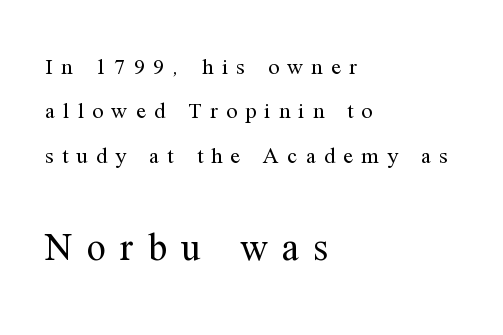
{"serif": "yes", "italic": "no", "bold": "no", "weight": "regular", "width": "normal", "stroke_contrast": "medium", "x_height": "medium", "monospaced": "no", "underline": "no", "align": "left", "line_spacing": "loose", "line_spacing_ratio": 2.02, "letter_spacing": "wide", "letter_spacing_em": 0.38, "larger_block": "second", "size_ratio": 1.73, "glyph_px": 38}
